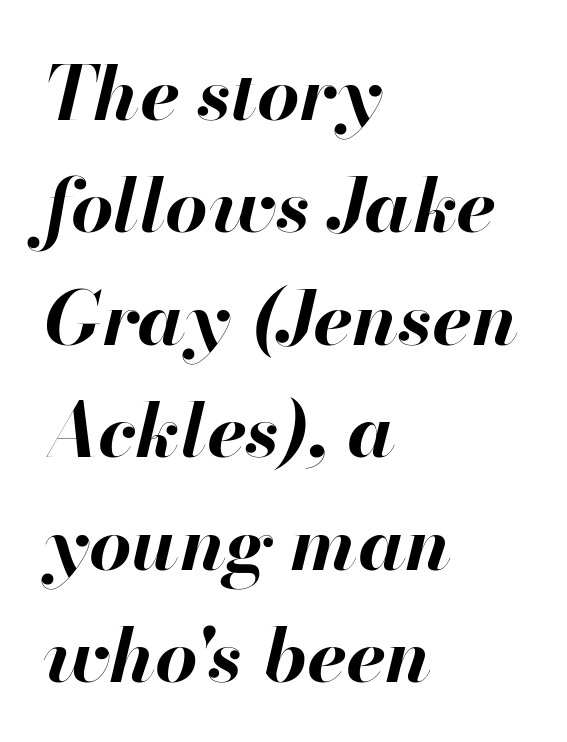
The image shows 75 px bold type, italic (leaning right); set left-aligned, normal line spacing (1.5x), normal letter spacing, not underlined; high stroke contrast and a small x-height.
